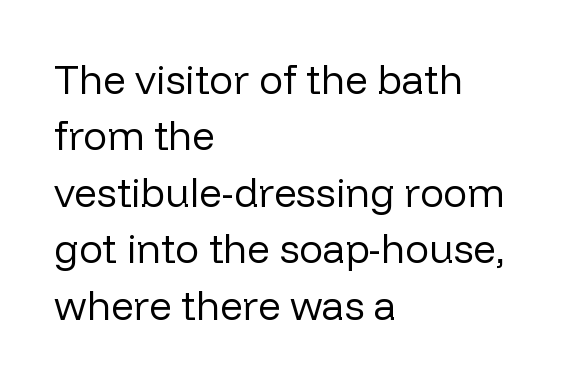
The image shows 40 px regular-weight sans-serif type, upright; set left-aligned, normal line spacing (1.41x), normal letter spacing, not underlined; low stroke contrast and a medium x-height.
